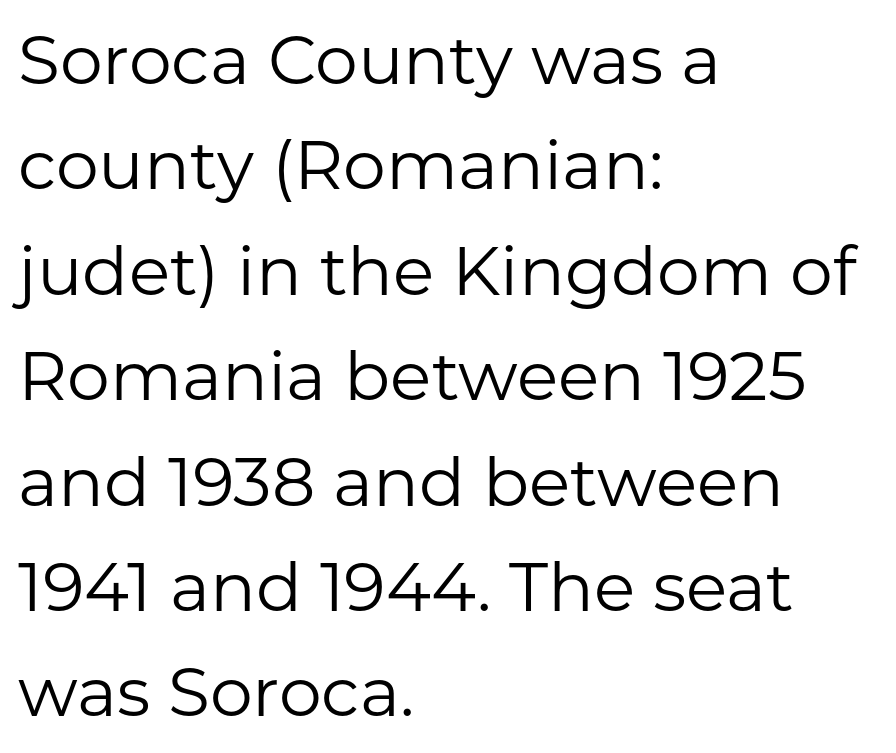
Q: Is the text bold? A: No.
Q: Is the text italic (slanted)? A: No, it is upright.
Q: Is the typeface a serif or a sans-serif typeface? A: Sans-serif.
Q: Is the text underlined? A: No.
Q: How is the paragraph aligned? A: Left-aligned.
Q: Is the spacing between letters normal or unusually wide? A: Normal.
Q: Is the spacing between lines tight, normal or loose? A: Normal.
Q: Width (condensed, normal, or wide)? A: Normal.
Q: Stroke contrast? A: Low.
Q: x-height? A: Medium.
Q: Monospaced? A: No.
